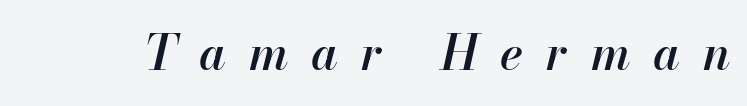
The image shows 48 px semibold type, italic (leaning right); set unusually wide letter spacing (+0.48 em), not underlined; high stroke contrast and a small x-height.
